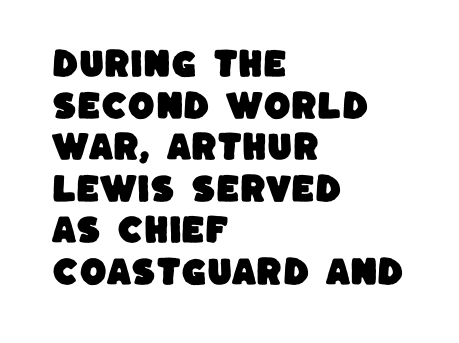
{"serif": "no", "width": "normal", "stroke_contrast": "low", "x_height": "large", "monospaced": "no", "underline": "no", "align": "left", "line_spacing": "normal", "line_spacing_ratio": 1.34, "letter_spacing": "normal", "letter_spacing_em": 0.0, "glyph_px": 31}
